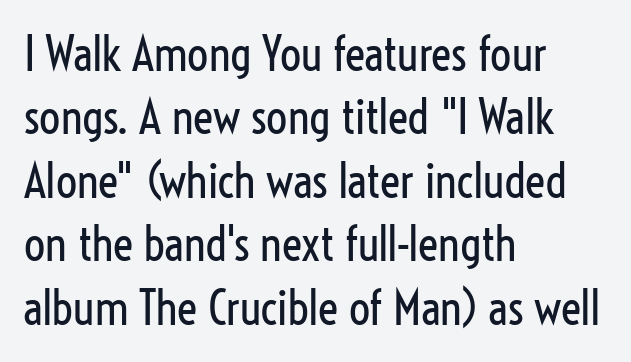
{"serif": "no", "italic": "no", "bold": "no", "weight": "regular", "width": "condensed", "stroke_contrast": "low", "x_height": "medium", "monospaced": "no", "underline": "no", "align": "left", "line_spacing": "normal", "line_spacing_ratio": 1.35, "letter_spacing": "normal", "letter_spacing_em": 0.0, "glyph_px": 47}
